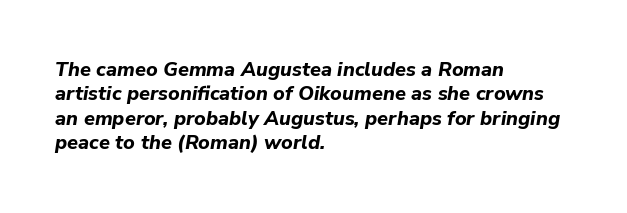
The image shows 20 px bold type, italic (leaning right); set left-aligned, line spacing 1.22x, normal letter spacing, not underlined.
